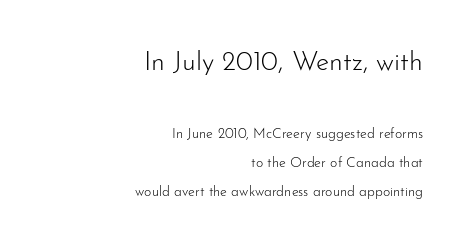
Stem width sits at or under what a default text font uses. Leading is clearly above the norm, producing a sparse column. Does the lettering tilt? It doesn't — this is upright. The lines are quadded right. The block sitting higher on the canvas is the one with enlarged characters. The zone under the glyphs is completely vacant.
